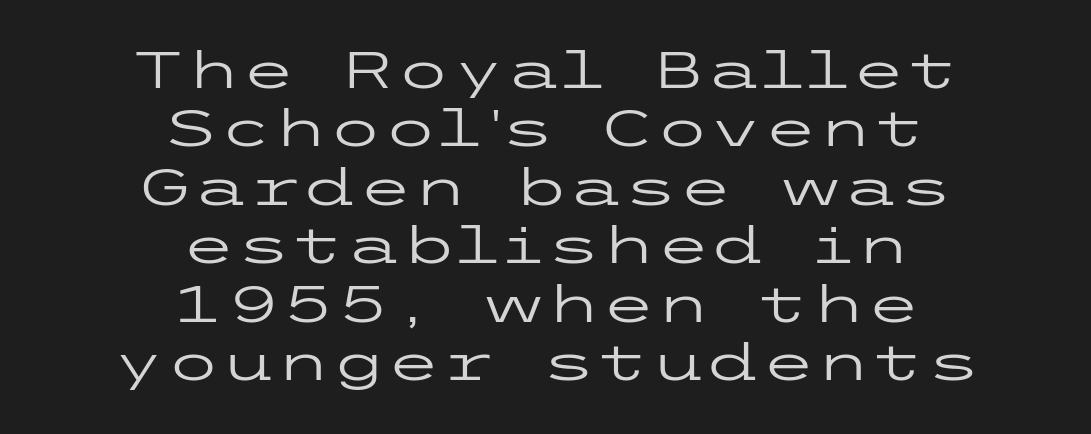
The image shows 50 px regular-weight, wide sans-serif type, upright; set centered, line spacing 1.17x, normal letter spacing, not underlined; low stroke contrast and a medium x-height.
